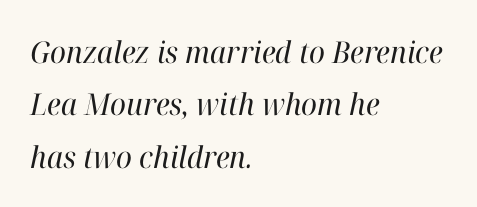
{"serif": "yes", "italic": "yes", "lean": "right", "slant_degrees": 12, "bold": "no", "weight": "regular", "width": "normal", "stroke_contrast": "high", "x_height": "medium", "monospaced": "no", "underline": "no", "align": "left", "line_spacing_ratio": 1.75, "letter_spacing": "normal", "letter_spacing_em": 0.0, "glyph_px": 30}
